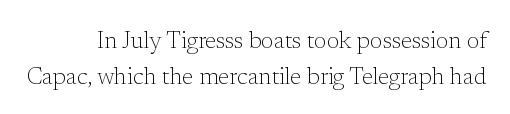
Quick note: not italic, upright. What stands out about the letter spacing? Nothing — it is the standard amount. Think standard paragraph weight, or any step lighter than that. Summary of vertical rhythm: regular, with standard interline spacing. The baseline area is clear.
